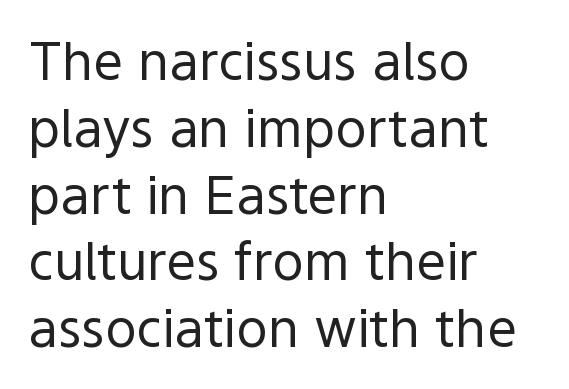
{"serif": "no", "italic": "no", "bold": "no", "weight": "regular", "width": "normal", "x_height": "medium", "monospaced": "no", "underline": "no", "align": "left", "line_spacing": "normal", "line_spacing_ratio": 1.26, "letter_spacing": "normal", "letter_spacing_em": 0.0, "glyph_px": 53}
